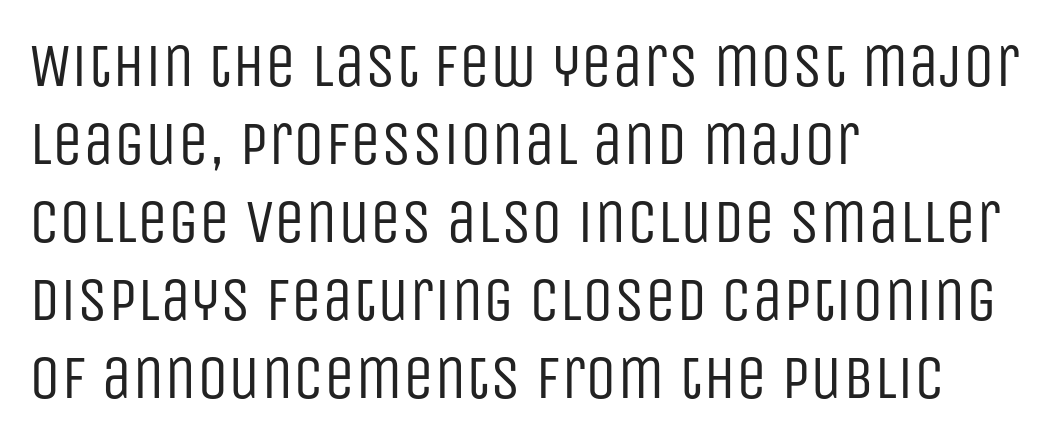
Q: Is the text bold? A: No.
Q: Is the text italic (slanted)? A: No, it is upright.
Q: Is the typeface a serif or a sans-serif typeface? A: Sans-serif.
Q: Is the text underlined? A: No.
Q: How is the paragraph aligned? A: Left-aligned.
Q: Is the spacing between letters normal or unusually wide? A: Normal.
Q: Is the spacing between lines tight, normal or loose? A: Normal.
Q: Width (condensed, normal, or wide)? A: Condensed.
Q: Stroke contrast? A: Low.
Q: x-height? A: Large.
Q: Monospaced? A: No.
